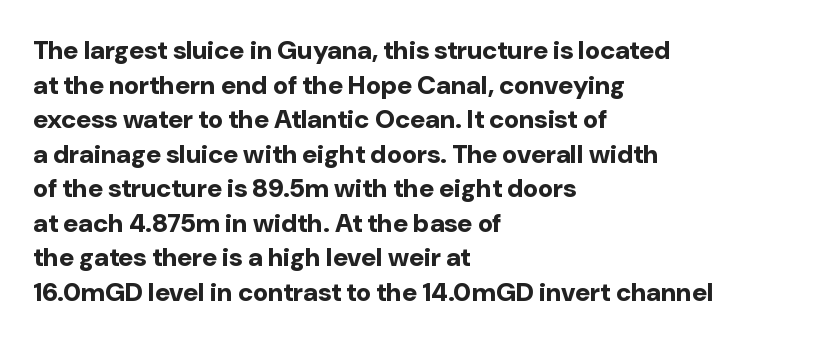
Do the letters lean? They stand straight. Standard letterfit; no display-style spreading of the glyphs. The strip under each line holds only bare page. The rendering anchors every line to the left-hand side. The glyphs have the mass of a bold cut. Quick note: interline space is typical.
